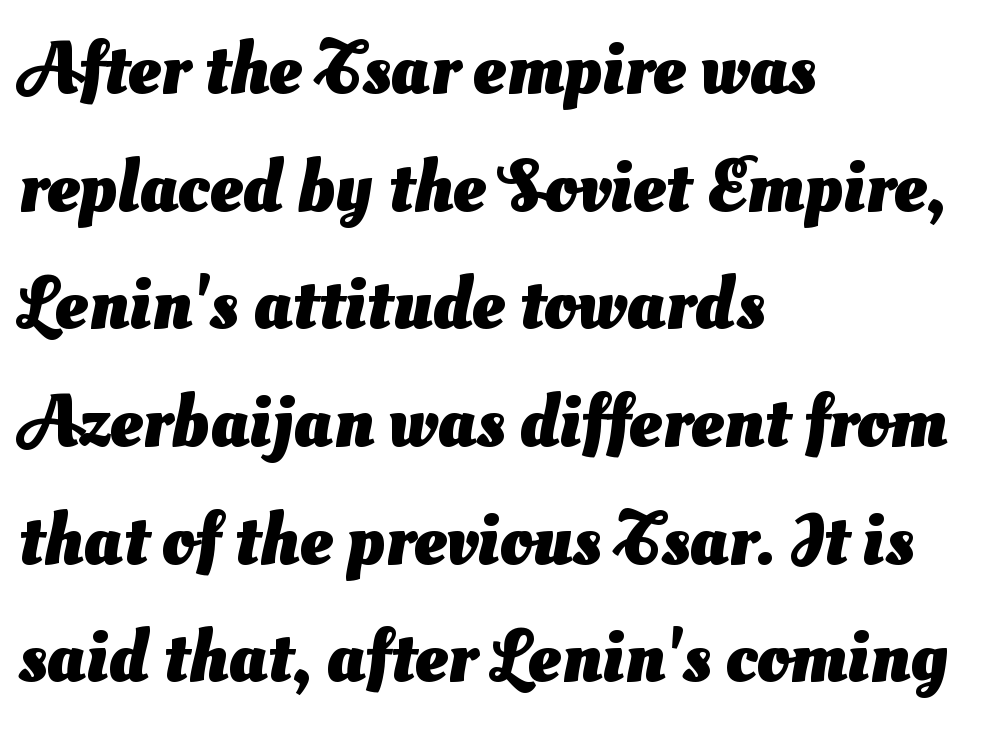
Q: Is the text bold? A: Yes.
Q: Is the typeface a serif or a sans-serif typeface? A: Sans-serif.
Q: Is the text underlined? A: No.
Q: How is the paragraph aligned? A: Left-aligned.
Q: Is the spacing between letters normal or unusually wide? A: Normal.
Q: Is the spacing between lines tight, normal or loose? A: Normal.
Q: Width (condensed, normal, or wide)? A: Normal.
Q: Stroke contrast? A: Medium.
Q: x-height? A: Small.
Q: Monospaced? A: No.
